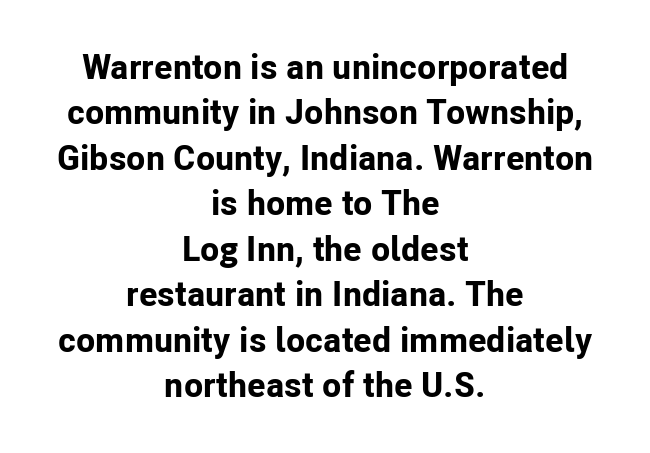
Q: Is the text bold? A: Yes.
Q: Is the text italic (slanted)? A: No, it is upright.
Q: Is the typeface a serif or a sans-serif typeface? A: Sans-serif.
Q: Is the text underlined? A: No.
Q: How is the paragraph aligned? A: Centered.
Q: Is the spacing between letters normal or unusually wide? A: Normal.
Q: Is the spacing between lines tight, normal or loose? A: Normal.
Q: Width (condensed, normal, or wide)? A: Normal.
Q: Stroke contrast? A: Low.
Q: x-height? A: Medium.
Q: Monospaced? A: No.
